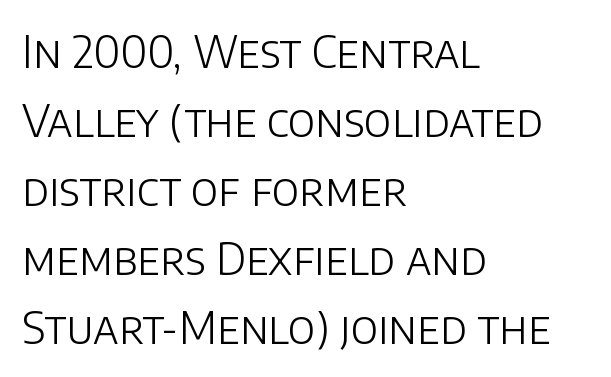
{"serif": "no", "italic": "no", "bold": "no", "weight": "light", "width": "normal", "stroke_contrast": "low", "x_height": "large", "monospaced": "no", "underline": "no", "align": "left", "line_spacing": "normal", "line_spacing_ratio": 1.57, "letter_spacing": "normal", "letter_spacing_em": 0.0, "glyph_px": 44}
